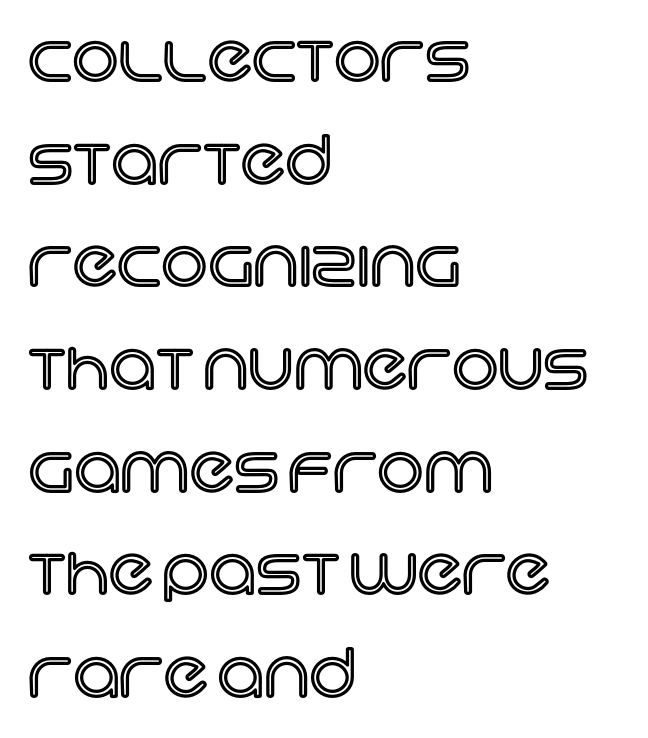
{"italic": "no", "width": "normal", "x_height": "large", "monospaced": "no", "underline": "no", "align": "left", "line_spacing": "normal", "line_spacing_ratio": 1.58, "letter_spacing": "normal", "letter_spacing_em": 0.0, "glyph_px": 65}
